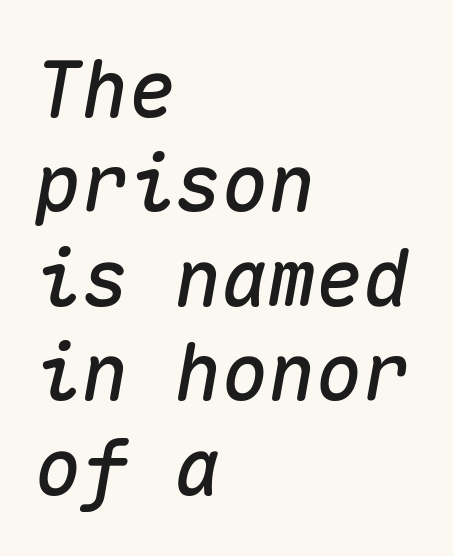
Q: Is the text italic (slanted)? A: Yes, it leans right by about 10 degrees.
Q: Is the text underlined? A: No.
Q: How is the paragraph aligned? A: Left-aligned.
Q: Is the spacing between letters normal or unusually wide? A: Normal.
Q: Width (condensed, normal, or wide)? A: Normal.
Q: Stroke contrast? A: Medium.
Q: x-height? A: Medium.
Q: Monospaced? A: Yes.
